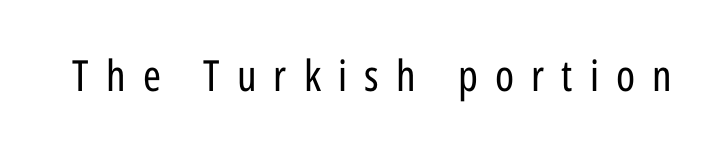
The image shows 43 px regular-weight, condensed sans-serif type, upright; set unusually wide letter spacing (+0.4 em), not underlined; low stroke contrast and a medium x-height.
